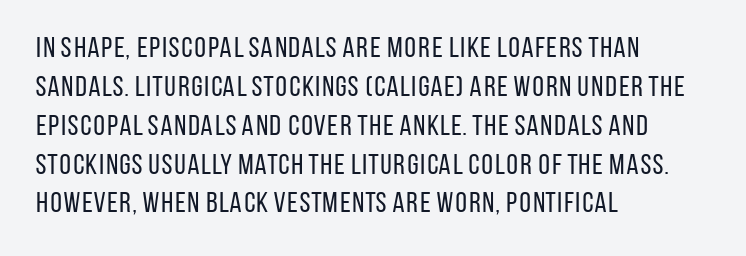
Q: Is the text bold? A: No.
Q: Is the text italic (slanted)? A: No, it is upright.
Q: Is the typeface a serif or a sans-serif typeface? A: Sans-serif.
Q: Is the text underlined? A: No.
Q: How is the paragraph aligned? A: Left-aligned.
Q: Is the spacing between letters normal or unusually wide? A: Normal.
Q: Is the spacing between lines tight, normal or loose? A: Normal.
Q: Width (condensed, normal, or wide)? A: Condensed.
Q: Stroke contrast? A: Low.
Q: x-height? A: Large.
Q: Monospaced? A: No.
